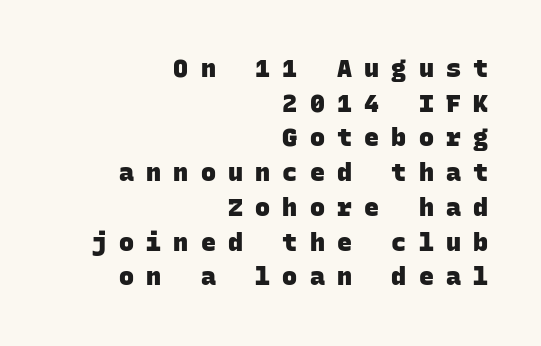
The image shows 25 px bold type; set right-aligned, normal line spacing (1.39x), unusually wide letter spacing (+0.49 em), not underlined.
